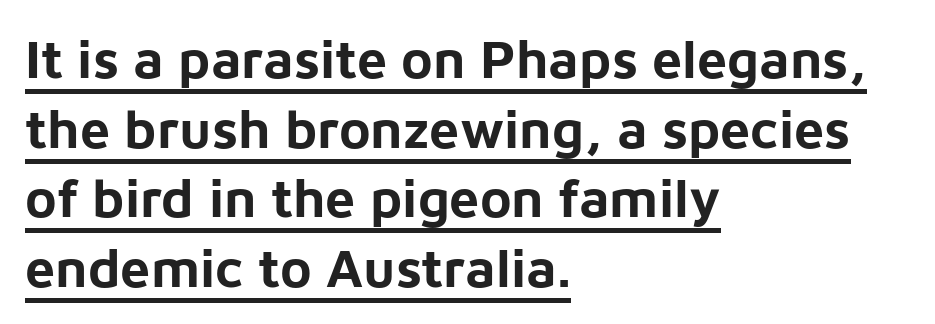
Q: Is the text bold? A: Yes.
Q: Is the text italic (slanted)? A: No, it is upright.
Q: Is the typeface a serif or a sans-serif typeface? A: Sans-serif.
Q: Is the text underlined? A: Yes.
Q: How is the paragraph aligned? A: Left-aligned.
Q: Is the spacing between letters normal or unusually wide? A: Normal.
Q: Is the spacing between lines tight, normal or loose? A: Normal.
Q: Width (condensed, normal, or wide)? A: Normal.
Q: Stroke contrast? A: Low.
Q: x-height? A: Medium.
Q: Monospaced? A: No.
